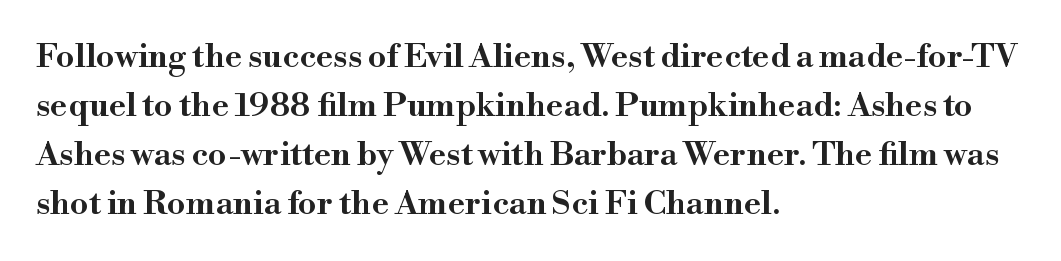
{"serif": "yes", "italic": "no", "width": "wide", "stroke_contrast": "high", "x_height": "small", "monospaced": "no", "underline": "no", "align": "left", "line_spacing": "normal", "line_spacing_ratio": 1.48, "letter_spacing": "normal", "letter_spacing_em": 0.0, "glyph_px": 33}
